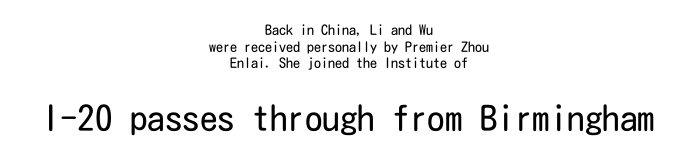
{"serif": "no", "italic": "no", "bold": "no", "weight": "regular", "width": "condensed", "stroke_contrast": "low", "x_height": "medium", "underline": "no", "align": "center", "line_spacing_ratio": 1.19, "letter_spacing": "normal", "letter_spacing_em": 0.0, "larger_block": "second", "size_ratio": 2.5, "glyph_px": 35}
